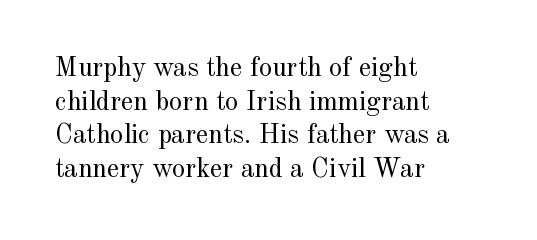
Q: Is the text bold? A: No.
Q: Is the text italic (slanted)? A: No, it is upright.
Q: Is the text underlined? A: No.
Q: How is the paragraph aligned? A: Left-aligned.
Q: Is the spacing between letters normal or unusually wide? A: Normal.
Q: Is the spacing between lines tight, normal or loose? A: Normal.
